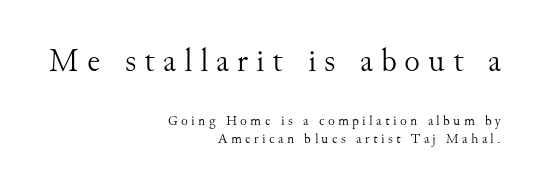
{"serif": "yes", "italic": "no", "bold": "no", "weight": "light", "width": "normal", "stroke_contrast": "medium", "x_height": "small", "monospaced": "no", "underline": "no", "align": "right", "line_spacing": "normal", "line_spacing_ratio": 1.28, "letter_spacing": "wide", "letter_spacing_em": 0.24, "larger_block": "first", "size_ratio": 2.36, "glyph_px": 33}
